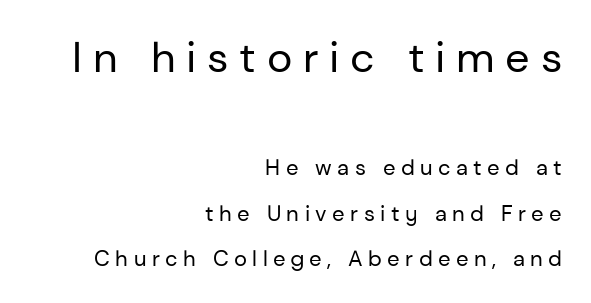
Q: Is the text bold? A: No.
Q: Is the text italic (slanted)? A: No, it is upright.
Q: Is the typeface a serif or a sans-serif typeface? A: Sans-serif.
Q: Is the text underlined? A: No.
Q: How is the paragraph aligned? A: Right-aligned.
Q: Is the spacing between letters normal or unusually wide? A: Unusually wide.
Q: Is the spacing between lines tight, normal or loose? A: Loose.
Q: Which block of text is set in a larger size, the first (top) or the second (bottom)? A: The first (top) one.
Q: Width (condensed, normal, or wide)? A: Normal.
Q: Stroke contrast? A: Low.
Q: x-height? A: Medium.
Q: Monospaced? A: No.
